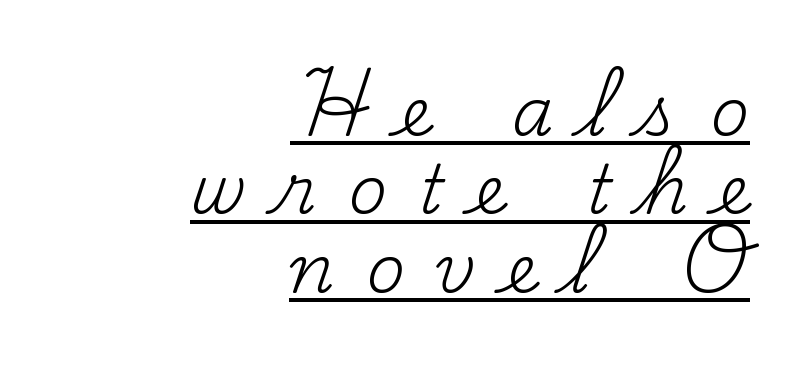
The image shows 67 px regular-weight serif type; set right-aligned, line spacing 1.17x, unusually wide letter spacing (+0.46 em), underlined; medium stroke contrast and a small x-height.
